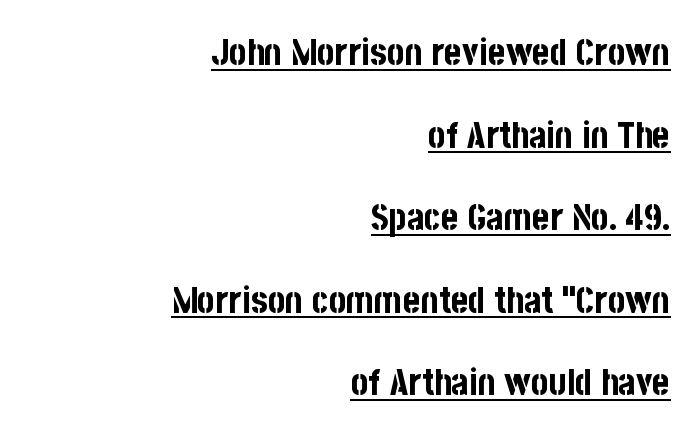
{"serif": "no", "italic": "no", "bold": "yes", "weight": "bold", "width": "condensed", "stroke_contrast": "low", "x_height": "large", "monospaced": "no", "underline": "yes", "align": "right", "line_spacing": "loose", "line_spacing_ratio": 2.23, "letter_spacing": "normal", "letter_spacing_em": 0.0, "glyph_px": 37}
